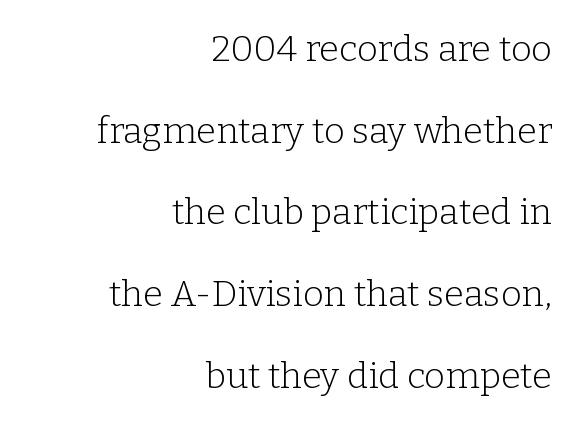
The image shows 36 px light serif type, upright; set right-aligned, loose line spacing (2.27x), normal letter spacing, not underlined; low stroke contrast and a medium x-height.
